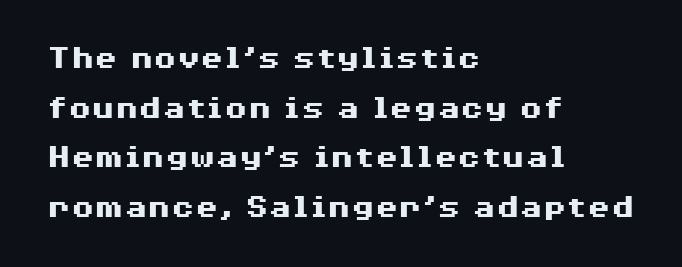
The image shows 34 px heavy, wide sans-serif type, upright; set left-aligned, normal line spacing (1.46x), normal letter spacing, not underlined; medium stroke contrast and a medium x-height.
